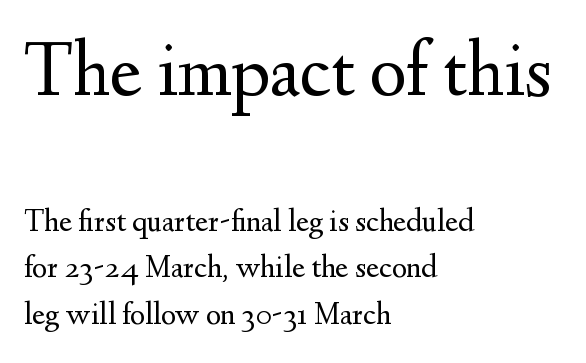
Q: Is the text bold? A: No.
Q: Is the text italic (slanted)? A: No, it is upright.
Q: Is the typeface a serif or a sans-serif typeface? A: Serif.
Q: Is the text underlined? A: No.
Q: How is the paragraph aligned? A: Left-aligned.
Q: Is the spacing between letters normal or unusually wide? A: Normal.
Q: Is the spacing between lines tight, normal or loose? A: Normal.
Q: Which block of text is set in a larger size, the first (top) or the second (bottom)? A: The first (top) one.
Q: Width (condensed, normal, or wide)? A: Normal.
Q: Stroke contrast? A: Medium.
Q: x-height? A: Small.
Q: Monospaced? A: No.
